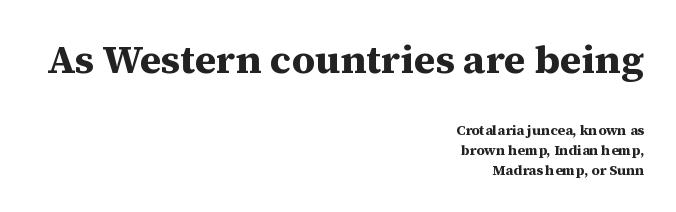
{"serif": "yes", "italic": "no", "bold": "yes", "weight": "bold", "width": "normal", "stroke_contrast": "medium", "x_height": "medium", "monospaced": "no", "underline": "no", "align": "right", "line_spacing": "normal", "line_spacing_ratio": 1.41, "letter_spacing": "normal", "letter_spacing_em": 0.0, "larger_block": "first", "size_ratio": 2.86, "glyph_px": 40}
